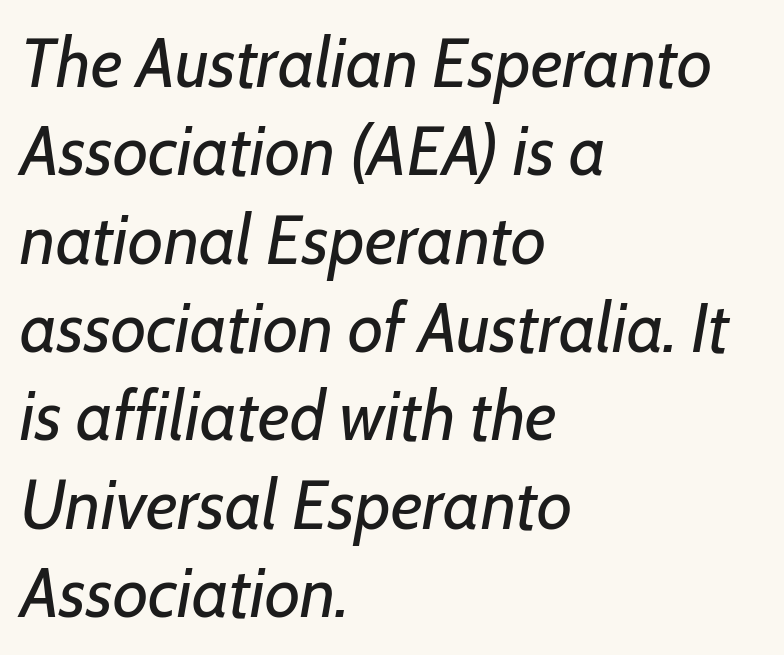
{"italic": "yes", "lean": "right", "slant_degrees": 7, "bold": "no", "weight": "regular", "width": "normal", "stroke_contrast": "low", "x_height": "medium", "monospaced": "no", "underline": "no", "align": "left", "line_spacing": "normal", "line_spacing_ratio": 1.28, "letter_spacing": "normal", "letter_spacing_em": 0.0, "glyph_px": 69}
